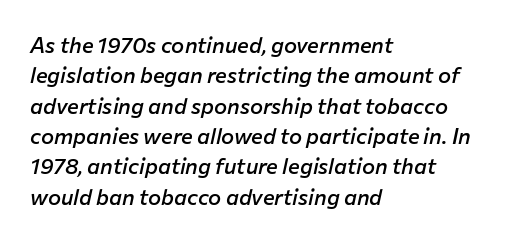
Q: Is the text bold? A: Semi-bold.
Q: Is the text italic (slanted)? A: Yes, it leans right by about 12 degrees.
Q: Is the text underlined? A: No.
Q: How is the paragraph aligned? A: Left-aligned.
Q: Is the spacing between letters normal or unusually wide? A: Normal.
Q: Is the spacing between lines tight, normal or loose? A: Normal.
